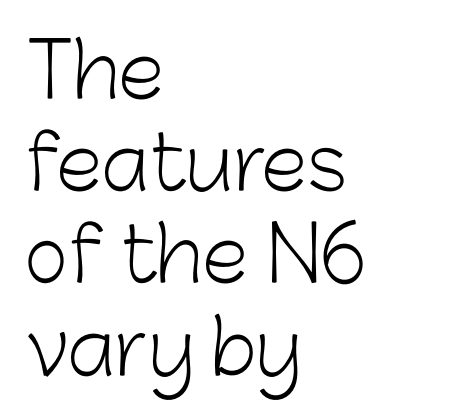
{"serif": "no", "italic": "no", "bold": "no", "weight": "light", "width": "normal", "stroke_contrast": "low", "x_height": "medium", "monospaced": "no", "underline": "no", "align": "left", "line_spacing_ratio": 1.23, "letter_spacing": "normal", "letter_spacing_em": 0.0, "glyph_px": 75}
